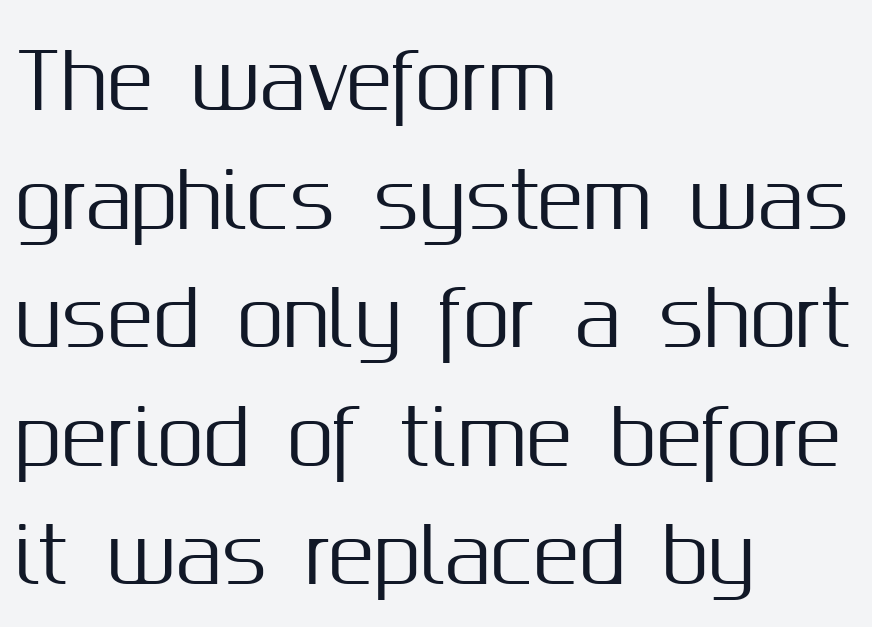
The image shows 76 px sans-serif type, upright; set left-aligned, normal line spacing (1.56x), normal letter spacing, not underlined; medium stroke contrast and a medium x-height.
